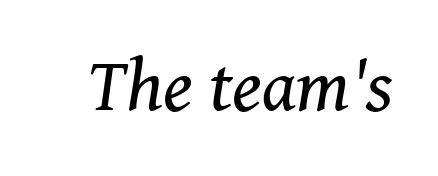
{"serif": "yes", "italic": "yes", "lean": "right", "slant_degrees": 8, "bold": "no", "weight": "regular", "width": "normal", "stroke_contrast": "medium", "x_height": "medium", "monospaced": "no", "underline": "no", "letter_spacing": "normal", "letter_spacing_em": 0.0, "glyph_px": 74}
